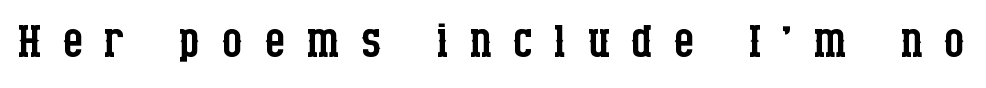
{"serif": "yes", "italic": "no", "bold": "no", "weight": "regular", "width": "condensed", "stroke_contrast": "low", "x_height": "large", "monospaced": "no", "underline": "no", "letter_spacing": "wide", "letter_spacing_em": 0.32, "glyph_px": 66}
